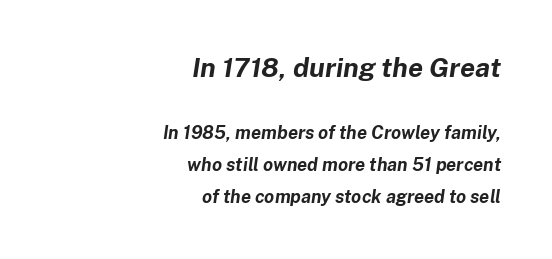
{"italic": "yes", "lean": "right", "slant_degrees": 8, "bold": "yes", "underline": "no", "align": "right", "line_spacing_ratio": 1.78, "letter_spacing": "normal", "letter_spacing_em": 0.0, "larger_block": "first", "size_ratio": 1.5, "glyph_px": 27}
